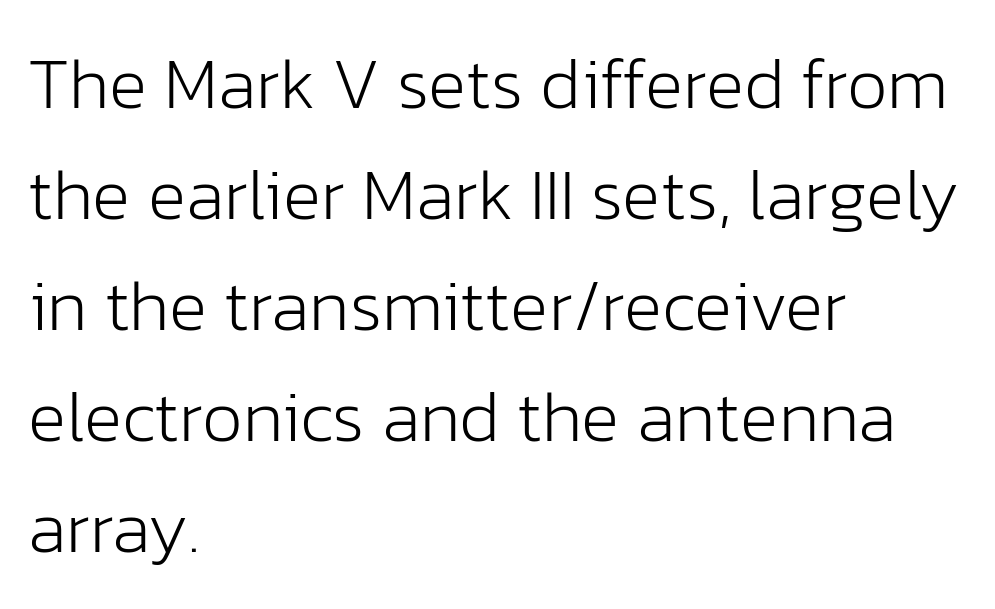
Q: Is the text bold? A: No.
Q: Is the text italic (slanted)? A: No, it is upright.
Q: Is the typeface a serif or a sans-serif typeface? A: Sans-serif.
Q: Is the text underlined? A: No.
Q: How is the paragraph aligned? A: Left-aligned.
Q: Is the spacing between letters normal or unusually wide? A: Normal.
Q: Is the spacing between lines tight, normal or loose? A: Normal.
Q: Width (condensed, normal, or wide)? A: Normal.
Q: Stroke contrast? A: Low.
Q: x-height? A: Medium.
Q: Monospaced? A: No.
